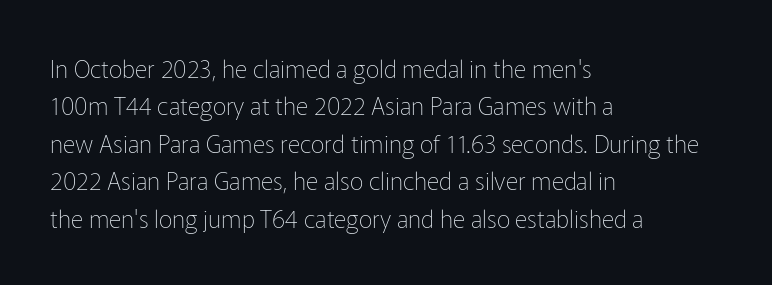
Evenly set lines give the paragraph a standard silhouette. Here the glyphs are tracked normally, forming tight word shapes. Rule under the text: the space is simply empty. Italic? Not at all — the glyphs are vertical. These glyphs show unthickened strokes, regular width or finer.
